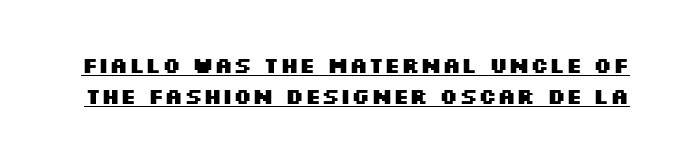
{"italic": "no", "bold": "yes", "underline": "yes", "line_spacing": "normal", "line_spacing_ratio": 1.39, "letter_spacing": "normal", "letter_spacing_em": 0.0, "glyph_px": 22}
